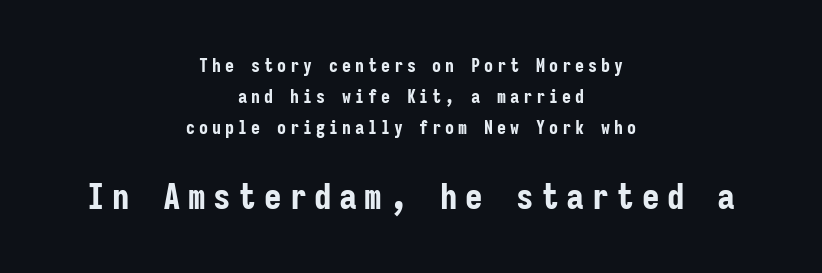
The image shows 35 px bold, condensed sans-serif type, upright, monospaced; set centered, line spacing 1.72x, unusually wide letter spacing (+0.22 em), not underlined; the second (bottom) block is 1.94x larger; low stroke contrast and a medium x-height.
